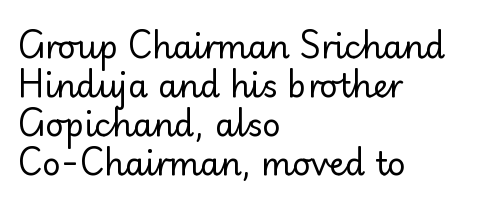
Q: Is the text bold? A: No.
Q: Is the text italic (slanted)? A: No, it is upright.
Q: Is the typeface a serif or a sans-serif typeface? A: Sans-serif.
Q: Is the text underlined? A: No.
Q: How is the paragraph aligned? A: Left-aligned.
Q: Is the spacing between letters normal or unusually wide? A: Normal.
Q: Width (condensed, normal, or wide)? A: Normal.
Q: Stroke contrast? A: Low.
Q: x-height? A: Small.
Q: Monospaced? A: No.
